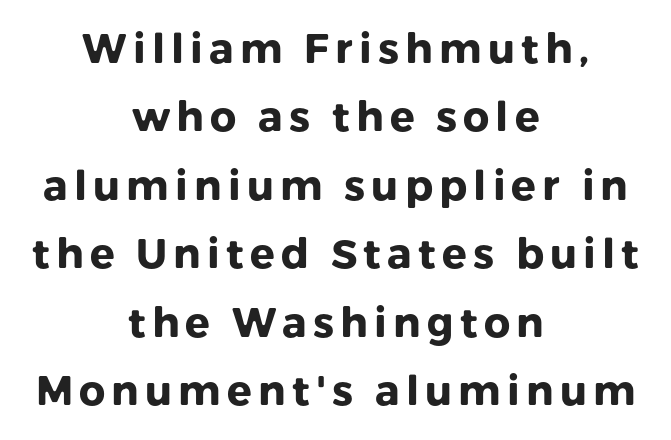
The image shows 41 px heavy sans-serif type, upright; set centered, normal line spacing (1.67x), not underlined; low stroke contrast and a medium x-height.
